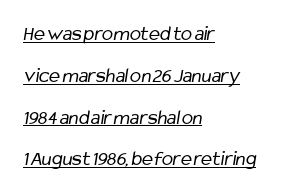
The image shows 21 px text type; set left-aligned, loose line spacing (1.99x), normal letter spacing, underlined.
